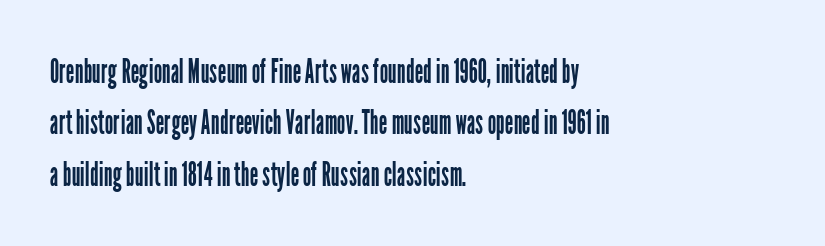
Q: Is the text bold? A: No.
Q: Is the text italic (slanted)? A: No, it is upright.
Q: Is the typeface a serif or a sans-serif typeface? A: Sans-serif.
Q: Is the text underlined? A: No.
Q: How is the paragraph aligned? A: Left-aligned.
Q: Is the spacing between letters normal or unusually wide? A: Normal.
Q: Is the spacing between lines tight, normal or loose? A: Normal.
Q: Width (condensed, normal, or wide)? A: Condensed.
Q: Stroke contrast? A: Low.
Q: x-height? A: Medium.
Q: Monospaced? A: No.
